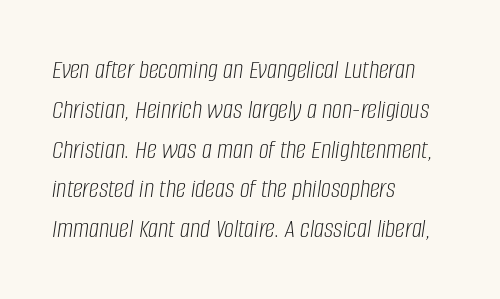
The image shows 28 px light, condensed type, italic (leaning right); set left-aligned, normal line spacing (1.42x), normal letter spacing, not underlined; low stroke contrast and a large x-height.
